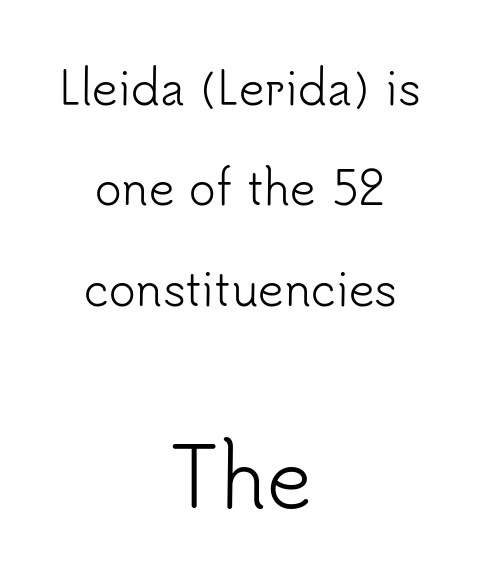
The image shows 79 px light sans-serif type, upright; set centered, loose line spacing (2.23x), normal letter spacing, not underlined; the second (bottom) block is 1.76x larger; low stroke contrast and a small x-height.
